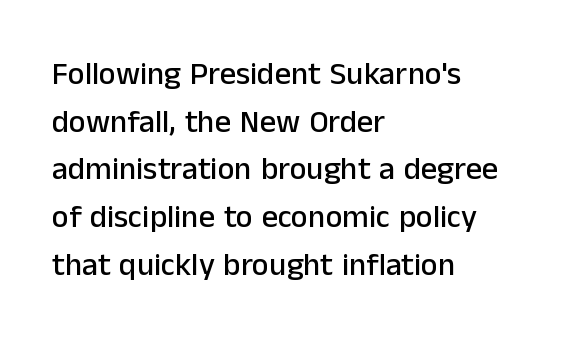
{"serif": "no", "italic": "no", "width": "normal", "stroke_contrast": "low", "x_height": "medium", "monospaced": "no", "underline": "no", "align": "left", "line_spacing": "normal", "line_spacing_ratio": 1.49, "letter_spacing": "normal", "letter_spacing_em": 0.0, "glyph_px": 32}
